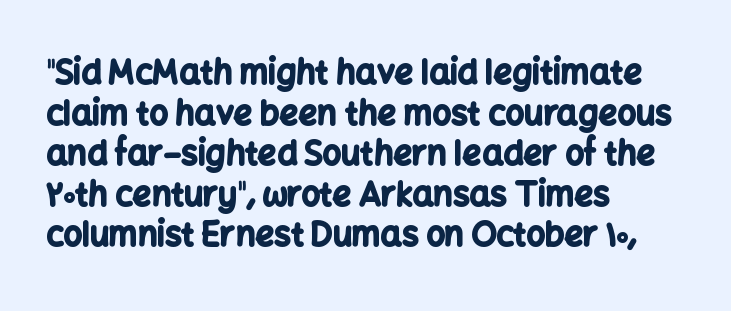
Q: Is the text bold? A: Yes.
Q: Is the text italic (slanted)? A: No, it is upright.
Q: Is the typeface a serif or a sans-serif typeface? A: Sans-serif.
Q: Is the text underlined? A: No.
Q: How is the paragraph aligned? A: Left-aligned.
Q: Is the spacing between letters normal or unusually wide? A: Normal.
Q: Width (condensed, normal, or wide)? A: Normal.
Q: Stroke contrast? A: Low.
Q: x-height? A: Medium.
Q: Monospaced? A: No.
